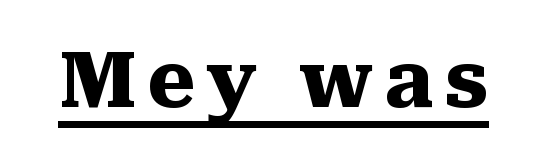
The image shows 77 px heavy serif type, upright; set underlined; medium stroke contrast and a medium x-height.
